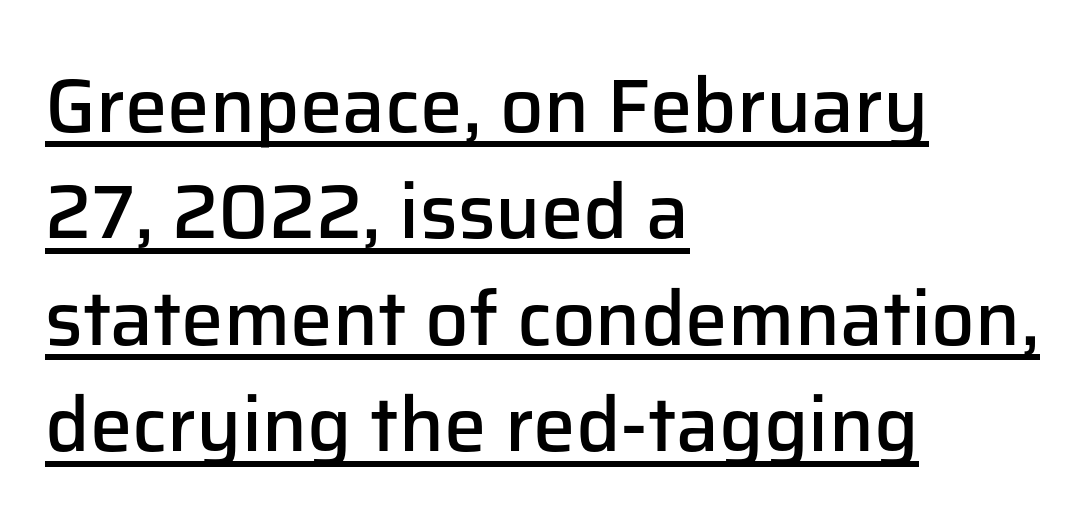
Compared with a centered layout, this one pins lines to the left instead. Typographic density is moderately raised because the face is semibold. Compared with undecorated copy, this sample adds a rule below the words. Each new line begins a customary step beneath the previous one. No italicization has been applied; the sample stays upright.
